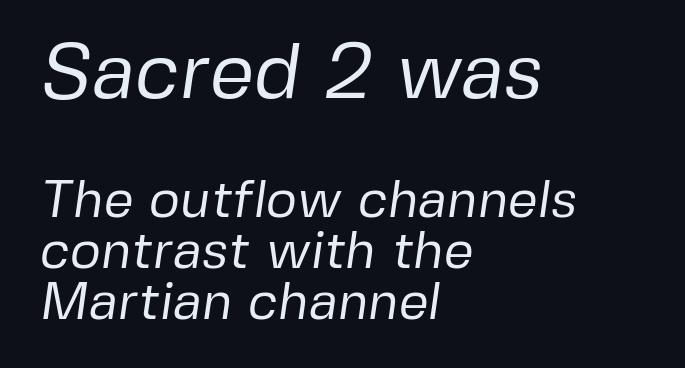
Each row of text sits above clean, open space. The block of text is dense from top to bottom, with scant space between rows. Visually, the top section dominates because its glyphs are scaled up. Serif or sans? Sans — the stroke terminals are bare.
